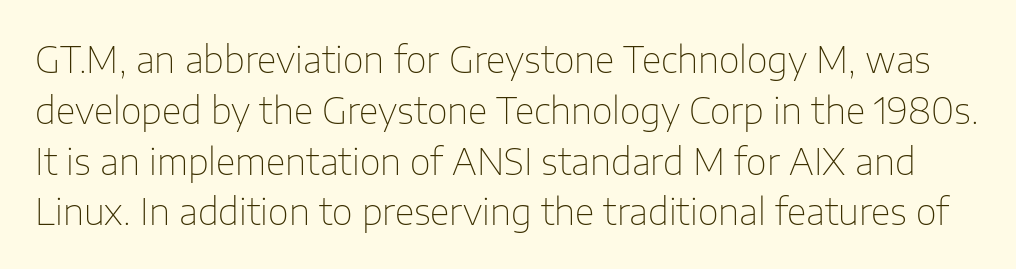
Observe the ordinary spacing: letters are neighbours, not strangers. Think of a printed novel: that variable character pitch is what you see here. This is the regular roman posture of the typeface. Each new line begins a customary step beneath the previous one.
